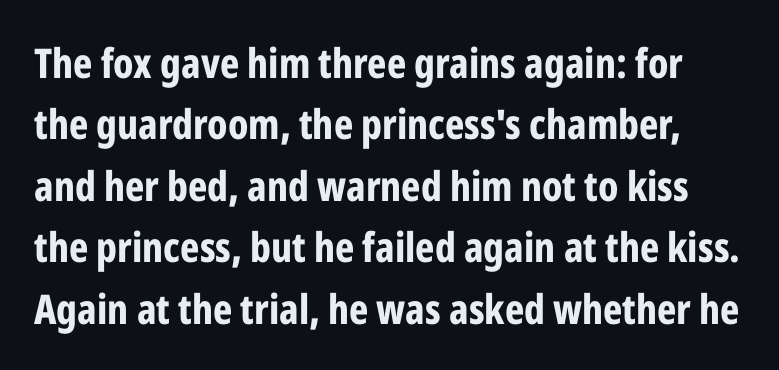
Weight: bold. To sum up the face: it is a sans, with no serifs. A bare baseline throughout the passage. Caption: standard tracking, unaltered. The rendering uses natural spacing where letterforms have individual widths.
